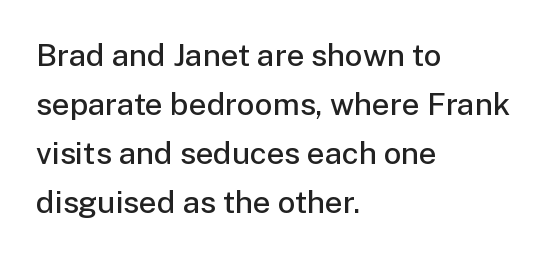
The image shows 31 px semibold sans-serif type, upright; set left-aligned, normal line spacing (1.58x), normal letter spacing, not underlined; low stroke contrast and a medium x-height.
